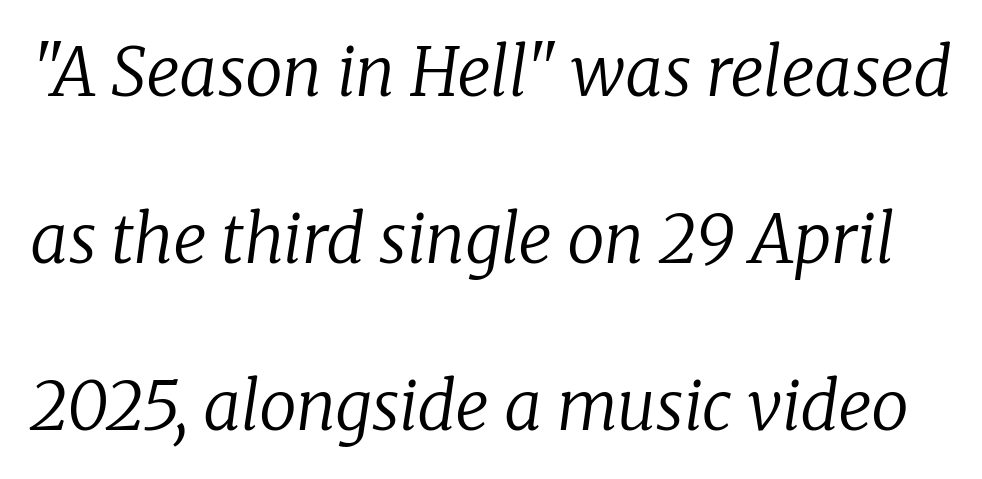
The image shows 67 px regular-weight serif type, italic (leaning right); set loose line spacing (2.49x), normal letter spacing, not underlined; low stroke contrast and a medium x-height.
